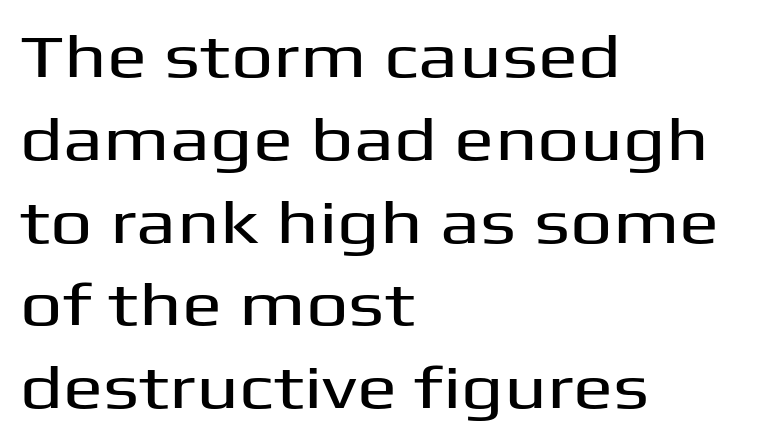
You can tell it's not italic because the verticals are truly vertical. Each letter keeps its own natural width here, so spacing adapts to shape. This sample uses a sans-serif face. The type is set solid horizontally, with unmodified tracking. Underline: absent. Leading matches the norm, producing a regular column.
